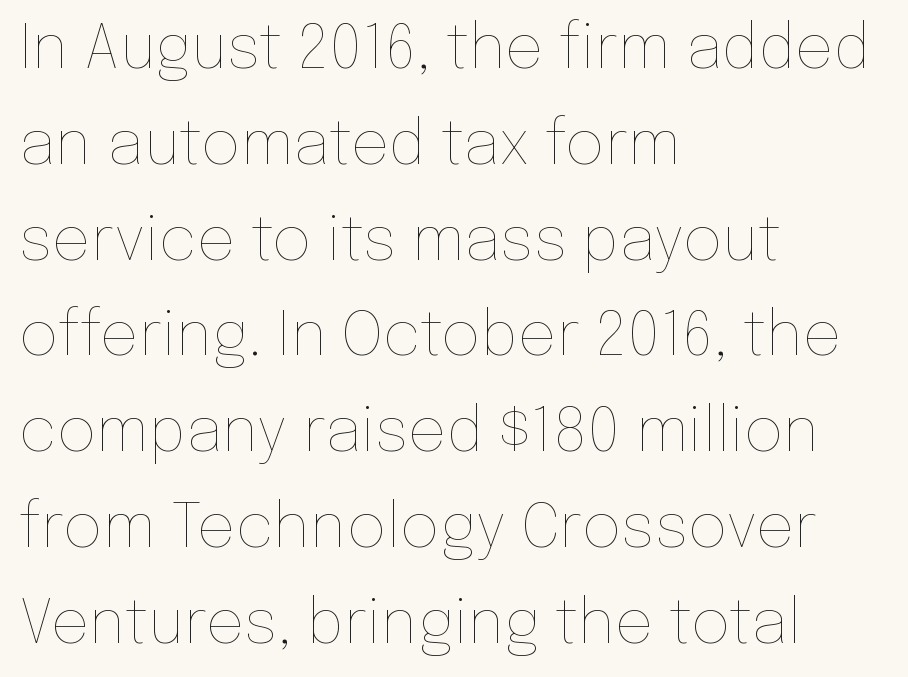
The image shows 61 px thin type, upright; set left-aligned, normal line spacing (1.57x), normal letter spacing, not underlined; low stroke contrast and a medium x-height.
